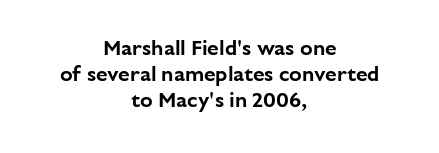
The image shows 21 px text type, upright; set centered, normal line spacing (1.25x), normal letter spacing, not underlined.
